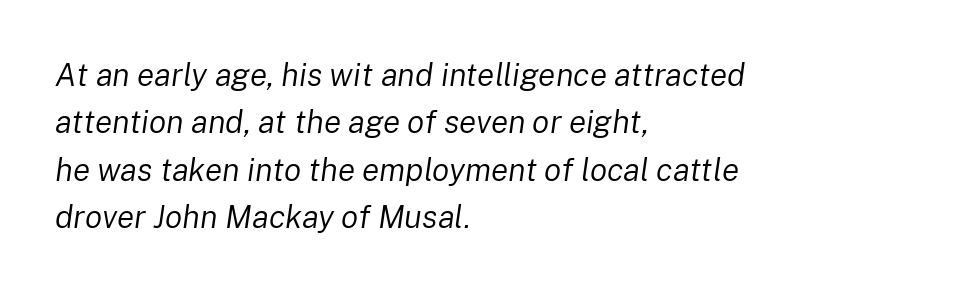
{"italic": "yes", "lean": "right", "slant_degrees": 8, "bold": "no", "weight": "regular", "width": "normal", "stroke_contrast": "low", "x_height": "medium", "monospaced": "no", "underline": "no", "align": "left", "line_spacing": "normal", "line_spacing_ratio": 1.48, "letter_spacing": "normal", "letter_spacing_em": 0.0, "glyph_px": 32}
